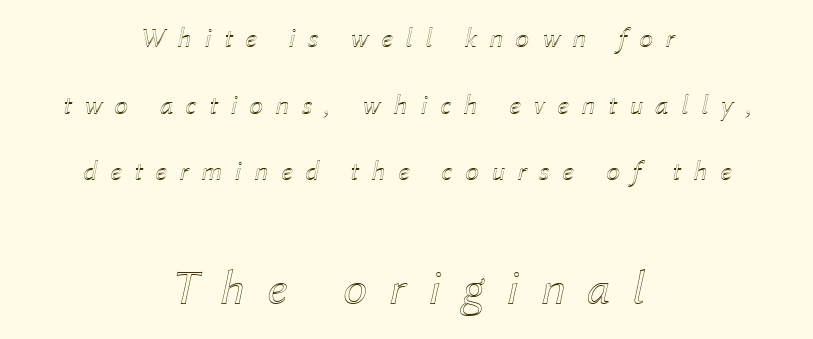
Q: Is the text italic (slanted)? A: Yes, it leans right by about 12 degrees.
Q: Is the text underlined? A: No.
Q: How is the paragraph aligned? A: Centered.
Q: Is the spacing between letters normal or unusually wide? A: Unusually wide.
Q: Is the spacing between lines tight, normal or loose? A: Loose.
Q: Which block of text is set in a larger size, the first (top) or the second (bottom)? A: The second (bottom) one.
Q: Width (condensed, normal, or wide)? A: Normal.
Q: x-height? A: Medium.
Q: Monospaced? A: No.
